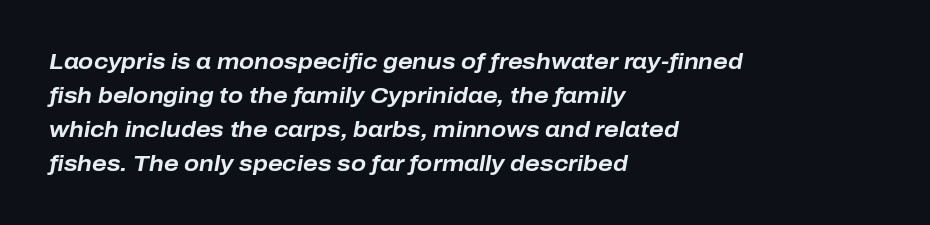
The image shows 22 px bold type, italic (leaning right); set left-aligned, normal line spacing (1.54x), normal letter spacing, not underlined.
